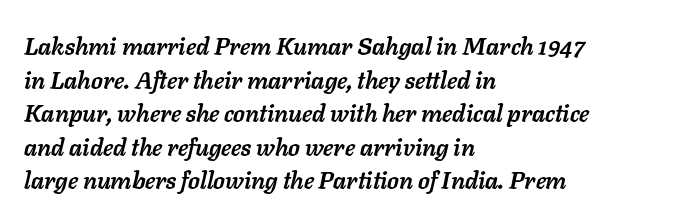
{"italic": "yes", "lean": "right", "slant_degrees": 11, "bold": "yes", "underline": "no", "align": "left", "line_spacing": "normal", "line_spacing_ratio": 1.4, "letter_spacing": "normal", "letter_spacing_em": 0.0, "glyph_px": 24}
